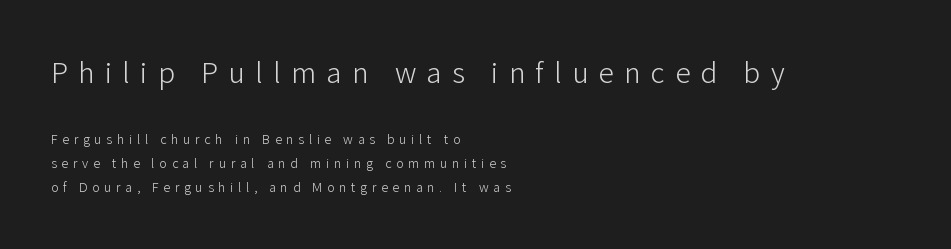
Q: Is the text bold? A: No.
Q: Is the text italic (slanted)? A: No, it is upright.
Q: Is the typeface a serif or a sans-serif typeface? A: Sans-serif.
Q: Is the text underlined? A: No.
Q: How is the paragraph aligned? A: Left-aligned.
Q: Is the spacing between letters normal or unusually wide? A: Unusually wide.
Q: Which block of text is set in a larger size, the first (top) or the second (bottom)? A: The first (top) one.
Q: Width (condensed, normal, or wide)? A: Normal.
Q: Stroke contrast? A: Low.
Q: x-height? A: Medium.
Q: Monospaced? A: No.
